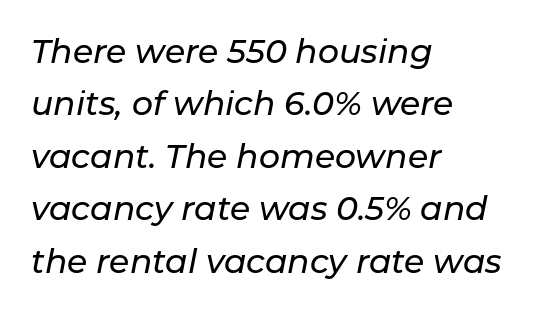
The paragraph shown leans on its left margin. The lettering tilts uniformly, giving the passage an italic look. Short note: letters normally spaced. The words here are not underlined. Evenly set lines give the paragraph a standard silhouette. Proportional: the letters do not fall into vertical columns.
